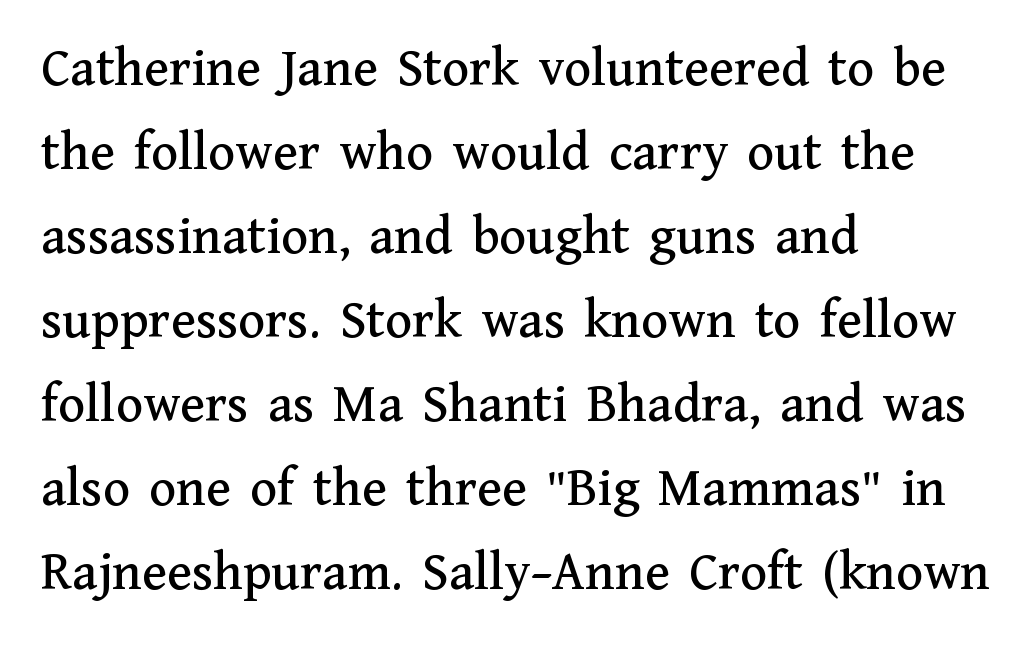
The image shows 56 px serif type, upright; set left-aligned, normal line spacing (1.5x), normal letter spacing, not underlined; medium stroke contrast and a medium x-height.
